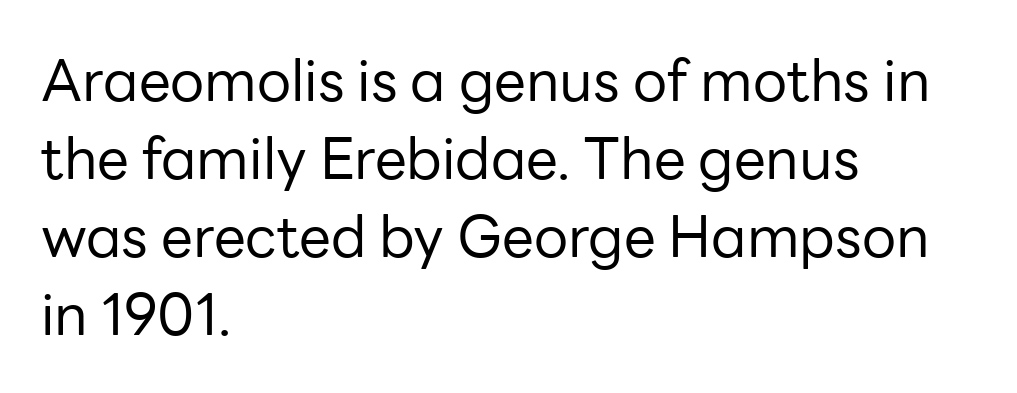
The paragraph has a hard left edge and a soft right edge. Does the lettering tilt? It doesn't — this is upright. If you measured baseline to baseline, you'd find a middling distance. A typesetter would call this proportional, since set widths differ per character.
